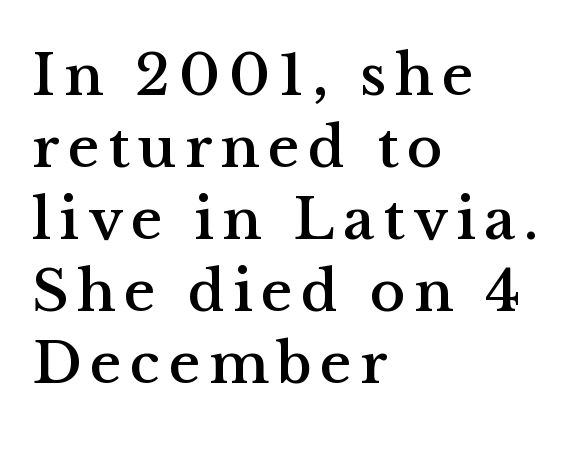
If you drew a ruler down the left edge, every line would touch it. Decoration check: the copy has no underline. Is there any slant? The stems are plumb. Is this a fixed-width face? No — the glyphs have proportional, varying widths.
